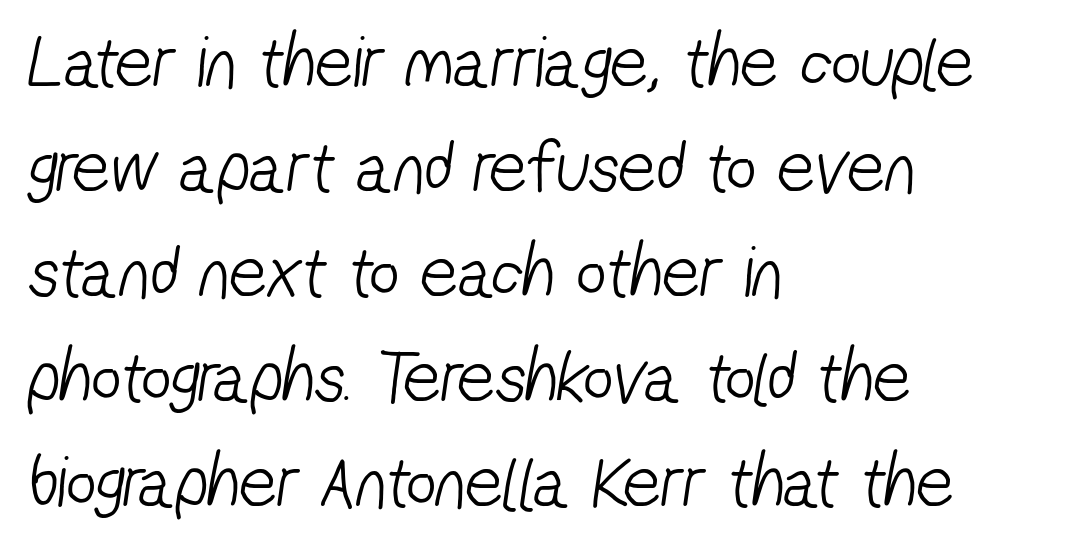
The image shows 74 px light, condensed sans-serif type; set left-aligned, normal line spacing (1.42x), normal letter spacing, not underlined; low stroke contrast and a medium x-height.
